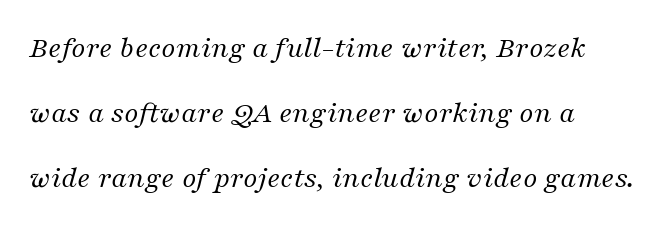
The typography opts for an oblique posture over an upright one. Each new line begins a long way beneath the previous one. The setting favours the left margin, as ordinary paragraphs usually do. Stems and bowls with no extra thickness — not bold.
